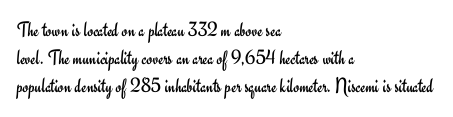
The image shows 21 px text type; set left-aligned, normal line spacing (1.33x), normal letter spacing, not underlined.
